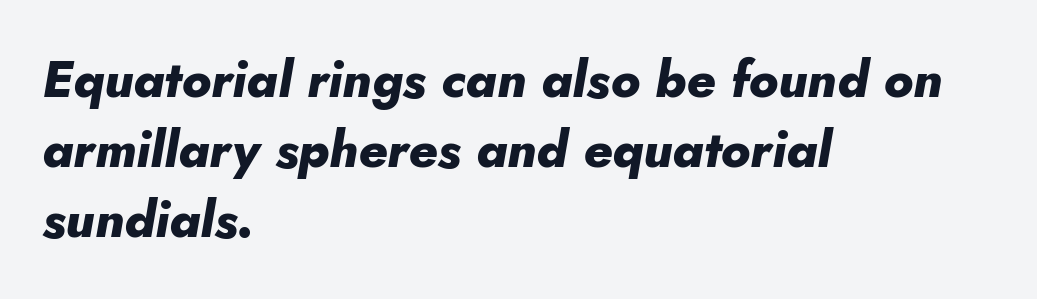
Tracking here is standard; glyphs follow each other at the usual distance. On the weight axis this lands at bold, roughly 700. A typesetter would mark this as italic. The area under the type is left untouched.
